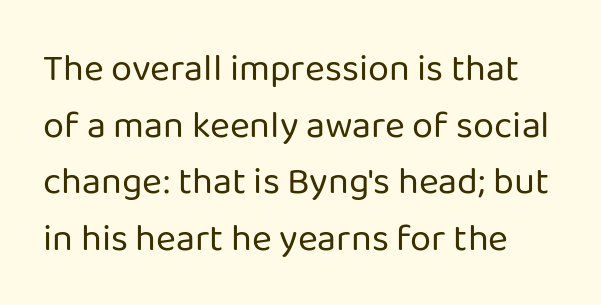
Q: Is the text bold? A: No.
Q: Is the text italic (slanted)? A: No, it is upright.
Q: Is the typeface a serif or a sans-serif typeface? A: Sans-serif.
Q: Is the text underlined? A: No.
Q: Is the spacing between letters normal or unusually wide? A: Normal.
Q: Is the spacing between lines tight, normal or loose? A: Normal.
Q: Width (condensed, normal, or wide)? A: Normal.
Q: Stroke contrast? A: Low.
Q: x-height? A: Medium.
Q: Monospaced? A: No.
